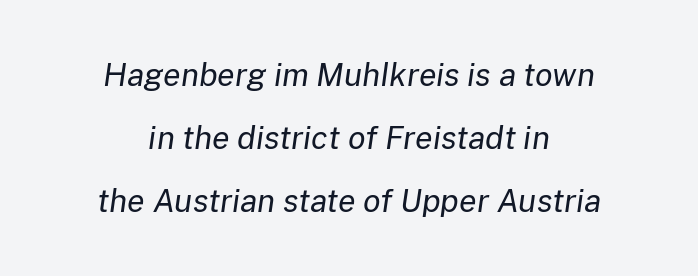
Q: Is the text bold? A: No.
Q: Is the text italic (slanted)? A: Yes, it leans right by about 8 degrees.
Q: Is the text underlined? A: No.
Q: How is the paragraph aligned? A: Centered.
Q: Is the spacing between letters normal or unusually wide? A: Normal.
Q: Is the spacing between lines tight, normal or loose? A: Loose.
Q: Width (condensed, normal, or wide)? A: Normal.
Q: Stroke contrast? A: Low.
Q: x-height? A: Medium.
Q: Monospaced? A: No.
